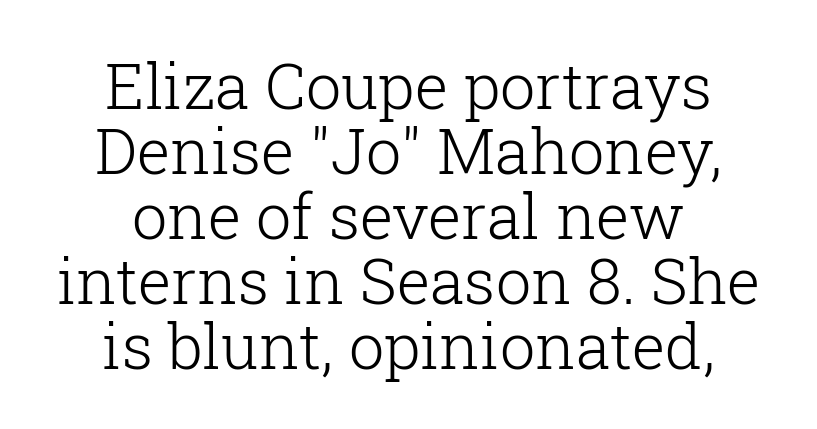
Ascenders rise straight up at ninety degrees. Note: serifs present on the glyphs. The designer dialed line spacing down below the default. The horizontal fit of the characters is conventional and even. Centered paragraph, ragged on both sides. Decoration check: the copy has no underline.
